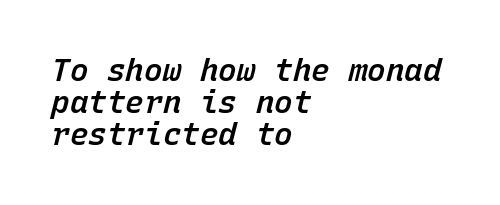
The image shows 31 px semibold type, italic (leaning right), monospaced; set left-aligned, tight line spacing (1.04x), normal letter spacing, not underlined; low stroke contrast and a medium x-height.
